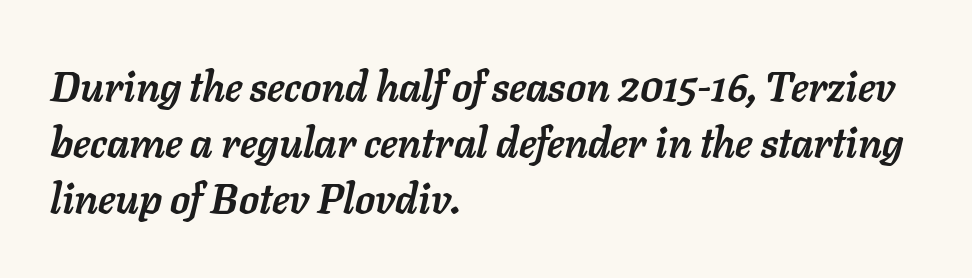
Q: Is the text bold? A: Yes.
Q: Is the text italic (slanted)? A: Yes, it leans right by about 11 degrees.
Q: Is the text underlined? A: No.
Q: How is the paragraph aligned? A: Left-aligned.
Q: Is the spacing between letters normal or unusually wide? A: Normal.
Q: Is the spacing between lines tight, normal or loose? A: Normal.
Q: Width (condensed, normal, or wide)? A: Normal.
Q: Stroke contrast? A: Low.
Q: x-height? A: Medium.
Q: Monospaced? A: No.
